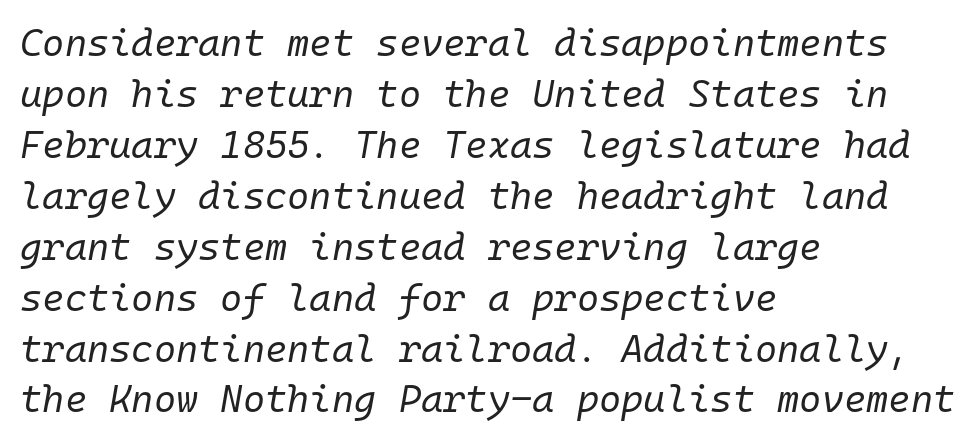
The image shows 38 px regular-weight type, italic (leaning right), monospaced; set left-aligned, normal line spacing (1.34x), normal letter spacing, not underlined; low stroke contrast and a medium x-height.
